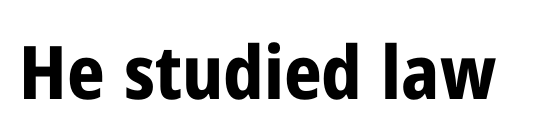
The image shows 74 px bold, condensed sans-serif type, upright; set normal letter spacing, not underlined; low stroke contrast and a medium x-height.
